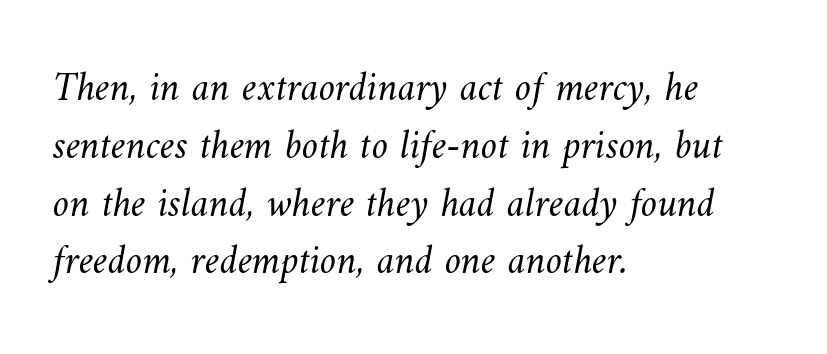
What's the leading like? Ordinary, nothing unusual. Vertical stems look standard width or narrower in stroke. The horizontal fit of the characters is conventional and even. Descender tails drop into unmarked territory. This sample is left-justified, so line endings fall wherever the words run out. The face used here is proportionally spaced, like ordinary book or web type.
